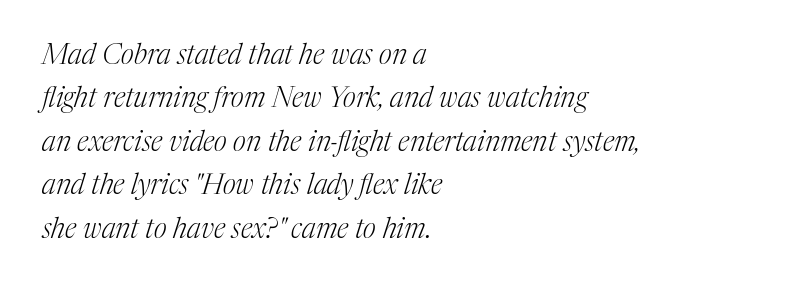
The image shows 28 px light serif type, italic (leaning right); set left-aligned, normal line spacing (1.55x), normal letter spacing, not underlined; medium stroke contrast and a medium x-height.
